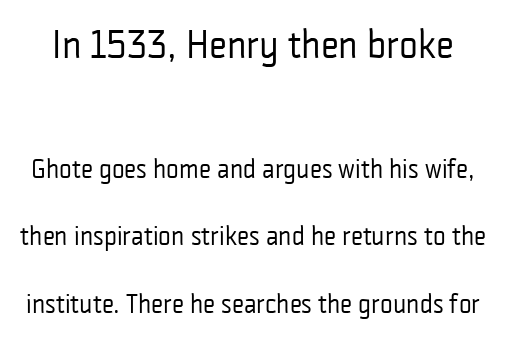
Q: Is the text bold? A: No.
Q: Is the text italic (slanted)? A: No, it is upright.
Q: Is the typeface a serif or a sans-serif typeface? A: Sans-serif.
Q: Is the text underlined? A: No.
Q: Is the spacing between letters normal or unusually wide? A: Normal.
Q: Is the spacing between lines tight, normal or loose? A: Loose.
Q: Which block of text is set in a larger size, the first (top) or the second (bottom)? A: The first (top) one.
Q: Width (condensed, normal, or wide)? A: Condensed.
Q: Stroke contrast? A: Low.
Q: x-height? A: Medium.
Q: Monospaced? A: No.
